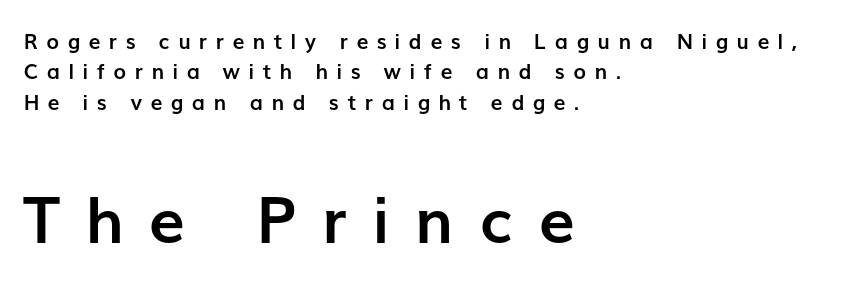
Honestly, there is no underline to notice here at all. Heavy-handed strokes throughout: this text is bold. The passage shown is typed in a proportional face where columns would drift. Does the type have serifs? No, each stem ends abruptly. These lines were composed using upright roman letters. In this sample the second text group is rendered at the bigger scale.
